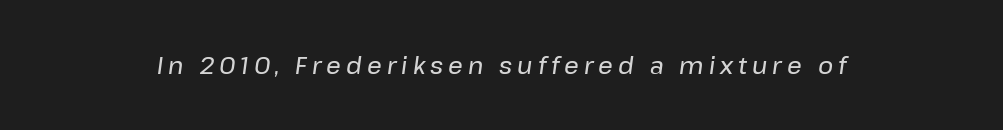
The passage shown leans; its letterforms are oblique. The letterforms stand isolated, each surrounded by extra space. This rendering features lettering with no underline.
